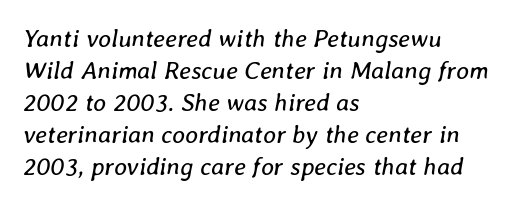
Stems and bowls with no extra thickness — not bold. Beneath every word, the page is bare. Slanted lettering throughout. These lines keep a tight, regular rhythm from letter to letter. Caption: multi-line text, flush left, ragged right. Normally led — the rows are evenly, conventionally spaced.
